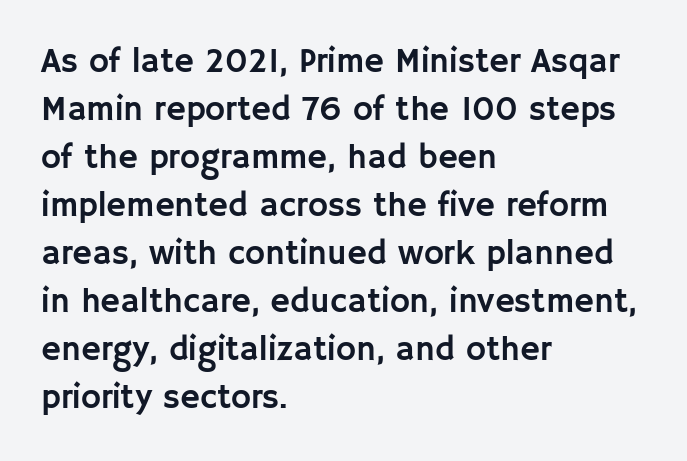
Q: Is the text italic (slanted)? A: No, it is upright.
Q: Is the typeface a serif or a sans-serif typeface? A: Sans-serif.
Q: Is the text underlined? A: No.
Q: How is the paragraph aligned? A: Left-aligned.
Q: Is the spacing between letters normal or unusually wide? A: Normal.
Q: Is the spacing between lines tight, normal or loose? A: Normal.
Q: Width (condensed, normal, or wide)? A: Normal.
Q: Stroke contrast? A: Low.
Q: x-height? A: Large.
Q: Monospaced? A: No.
